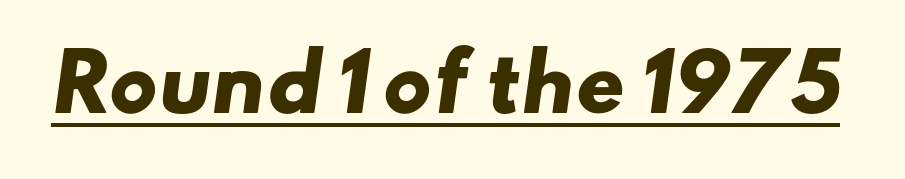
Q: Is the text bold? A: Yes.
Q: Is the typeface a serif or a sans-serif typeface? A: Sans-serif.
Q: Is the text underlined? A: Yes.
Q: Is the spacing between letters normal or unusually wide? A: Normal.
Q: Width (condensed, normal, or wide)? A: Wide.
Q: Stroke contrast? A: Low.
Q: x-height? A: Small.
Q: Monospaced? A: No.
